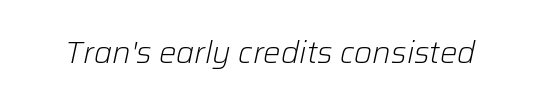
Q: Is the text bold? A: No.
Q: Is the text italic (slanted)? A: Yes, it leans right by about 12 degrees.
Q: Is the text underlined? A: No.
Q: Is the spacing between letters normal or unusually wide? A: Normal.
Q: Width (condensed, normal, or wide)? A: Normal.
Q: Stroke contrast? A: Low.
Q: x-height? A: Medium.
Q: Monospaced? A: No.
